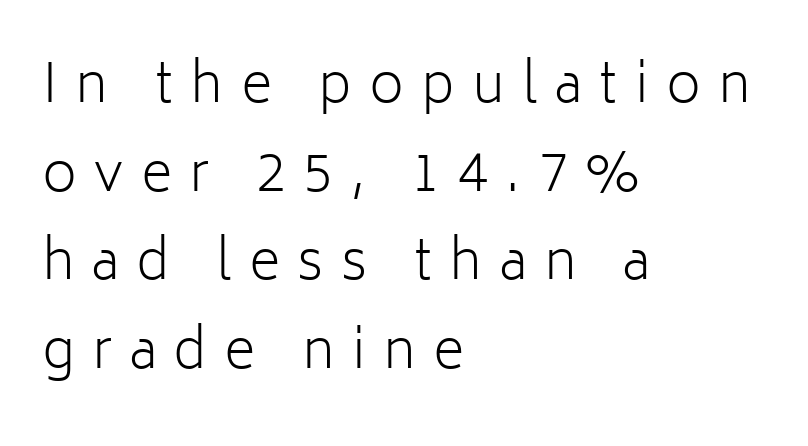
Grotesque or geometric, the face here clearly has no serifs. Is the letter spacing exaggerated? Yes — the characters are pushed far apart. Do the characters align in a grid? No, the font is proportional. Glance below the letters and you will spot only blank space. Stroke mass is kept to a normal reading level or below.
